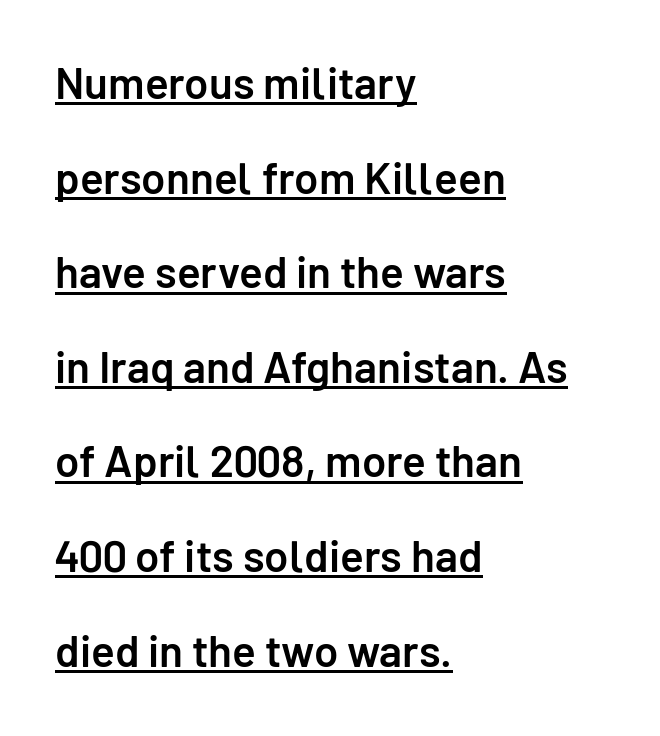
The image shows 44 px semibold sans-serif type, upright; set left-aligned, loose line spacing (2.15x), normal letter spacing, underlined; low stroke contrast and a medium x-height.
